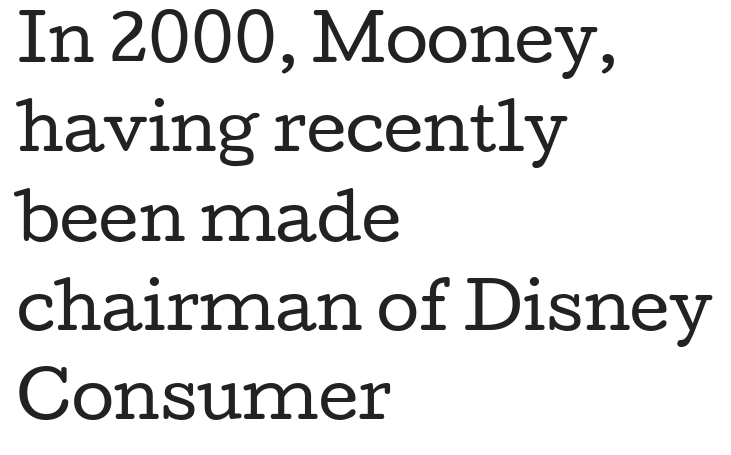
The image shows 62 px regular-weight, wide serif type, upright; set left-aligned, normal line spacing (1.44x), normal letter spacing, not underlined; low stroke contrast and a medium x-height.
